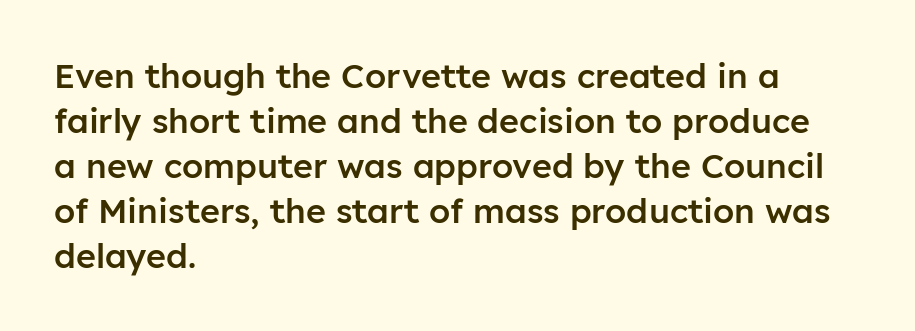
Typographically, this falls in the sans-serif category. No extra tracking has been applied to these lines. Posture: straight, roman, zero tilt. Lines of text with bare space underneath.
